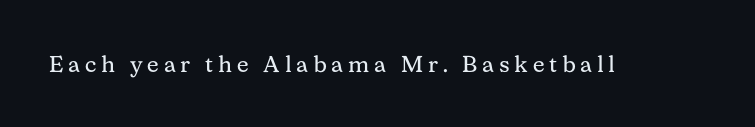
The image shows 23 px text type, upright; set unusually wide letter spacing (+0.21 em), not underlined.
